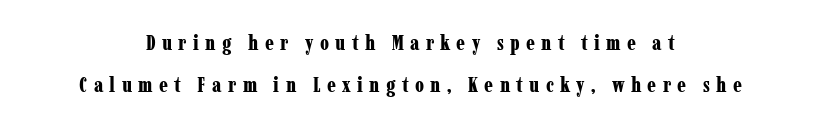
The lines are quadded center. Regarding leading, the lines here are spaced well apart. Characters remain perfectly vertical along every line. Each glyph is drawn with heavy, bold strokes. Words float on clear page, feet unadorned. The rendering inserts visible extra space after every character.
